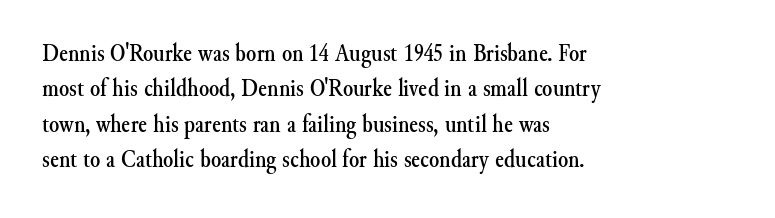
The passage shown stacks its lines at a standard gap. These lines stack with their left ends in a neat column. A roman cut, with each character standing at attention. Caption: standard tracking, unaltered. Words float on clear page, feet unadorned.
